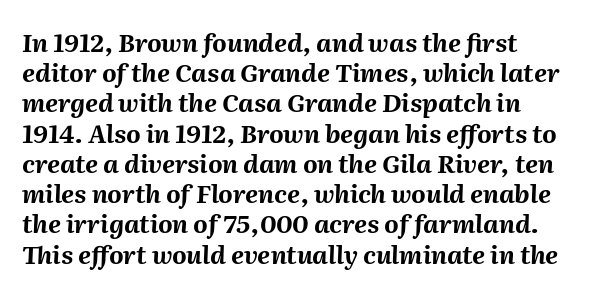
Q: Is the text bold? A: Yes.
Q: Is the text italic (slanted)? A: Yes, it leans right by about 2 degrees.
Q: Is the text underlined? A: No.
Q: How is the paragraph aligned? A: Left-aligned.
Q: Is the spacing between letters normal or unusually wide? A: Normal.
